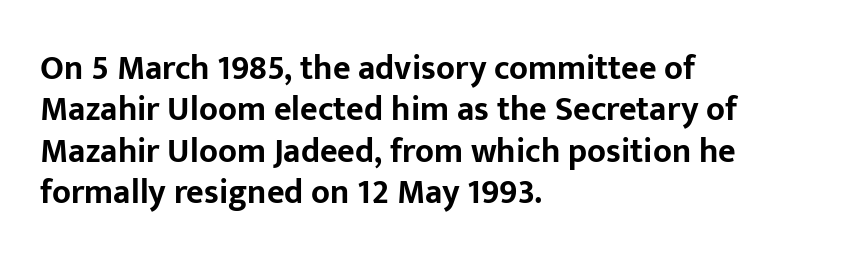
Q: Is the text bold? A: Yes.
Q: Is the text italic (slanted)? A: No, it is upright.
Q: Is the typeface a serif or a sans-serif typeface? A: Sans-serif.
Q: Is the text underlined? A: No.
Q: How is the paragraph aligned? A: Left-aligned.
Q: Is the spacing between letters normal or unusually wide? A: Normal.
Q: Width (condensed, normal, or wide)? A: Normal.
Q: Stroke contrast? A: Low.
Q: x-height? A: Medium.
Q: Monospaced? A: No.
